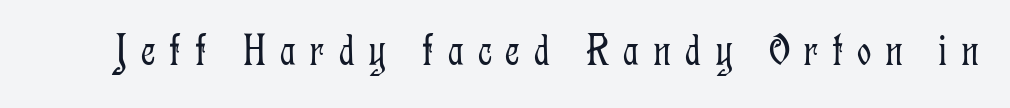
Each letter keeps its own natural width here, so spacing adapts to shape. A quiet, ordinary-to-light weight characterises the typeface. Note: serifs present on the glyphs. Upright lettering throughout. A typesetter would call this heavily tracked-out type.
